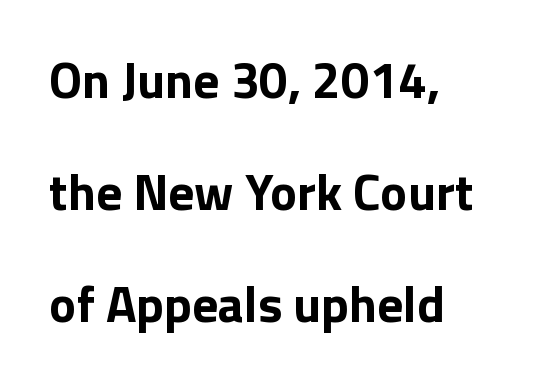
Q: Is the text bold? A: Yes.
Q: Is the text italic (slanted)? A: No, it is upright.
Q: Is the typeface a serif or a sans-serif typeface? A: Sans-serif.
Q: Is the text underlined? A: No.
Q: How is the paragraph aligned? A: Left-aligned.
Q: Is the spacing between letters normal or unusually wide? A: Normal.
Q: Is the spacing between lines tight, normal or loose? A: Loose.
Q: Width (condensed, normal, or wide)? A: Normal.
Q: Stroke contrast? A: Low.
Q: x-height? A: Medium.
Q: Monospaced? A: No.
